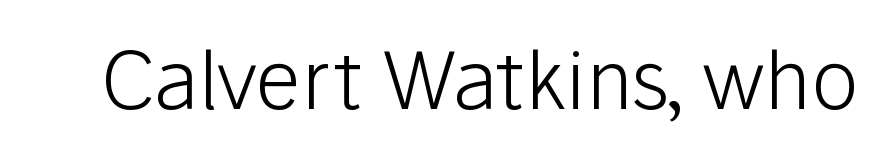
Q: Is the text bold? A: No.
Q: Is the text italic (slanted)? A: No, it is upright.
Q: Is the typeface a serif or a sans-serif typeface? A: Sans-serif.
Q: Is the text underlined? A: No.
Q: Is the spacing between letters normal or unusually wide? A: Normal.
Q: Width (condensed, normal, or wide)? A: Normal.
Q: Stroke contrast? A: Low.
Q: x-height? A: Medium.
Q: Monospaced? A: No.
